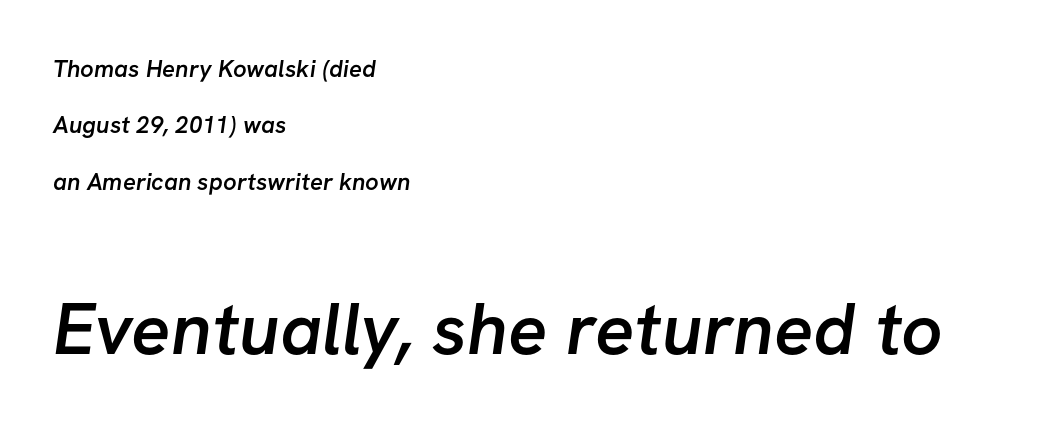
{"serif": "no", "bold": "semi", "weight": "semibold", "width": "normal", "stroke_contrast": "low", "x_height": "medium", "monospaced": "no", "underline": "no", "align": "left", "line_spacing": "loose", "line_spacing_ratio": 2.35, "letter_spacing": "normal", "letter_spacing_em": 0.0, "larger_block": "second", "size_ratio": 3.04, "glyph_px": 73}
